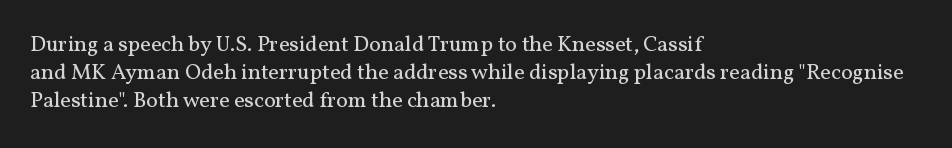
The image shows 22 px text type, upright; set left-aligned, normal line spacing (1.28x), normal letter spacing, not underlined.
